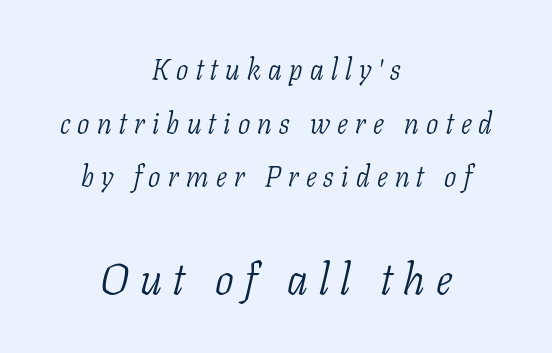
Q: Is the text bold? A: No.
Q: Is the text italic (slanted)? A: Yes, it leans right by about 11 degrees.
Q: Is the typeface a serif or a sans-serif typeface? A: Serif.
Q: Is the text underlined? A: No.
Q: How is the paragraph aligned? A: Centered.
Q: Is the spacing between letters normal or unusually wide? A: Unusually wide.
Q: Which block of text is set in a larger size, the first (top) or the second (bottom)? A: The second (bottom) one.
Q: Width (condensed, normal, or wide)? A: Condensed.
Q: Stroke contrast? A: Low.
Q: x-height? A: Medium.
Q: Monospaced? A: No.
